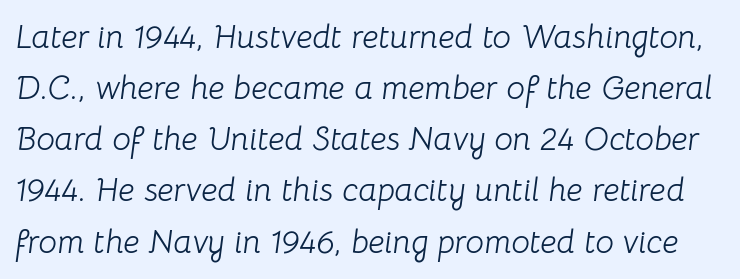
{"italic": "yes", "lean": "right", "slant_degrees": 8, "bold": "no", "weight": "light", "width": "normal", "stroke_contrast": "low", "x_height": "medium", "monospaced": "no", "underline": "no", "line_spacing": "normal", "line_spacing_ratio": 1.55, "letter_spacing": "normal", "letter_spacing_em": 0.0, "glyph_px": 33}
